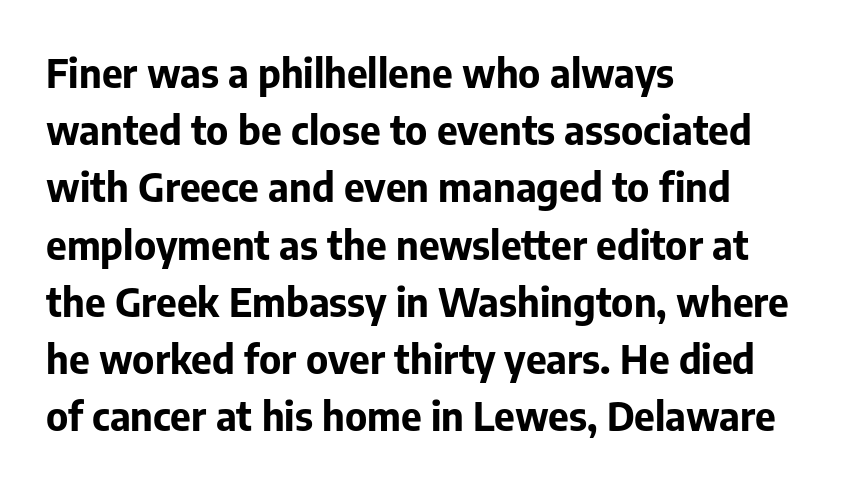
The image shows 40 px bold sans-serif type, upright; set left-aligned, normal line spacing (1.43x), normal letter spacing, not underlined; low stroke contrast and a medium x-height.
